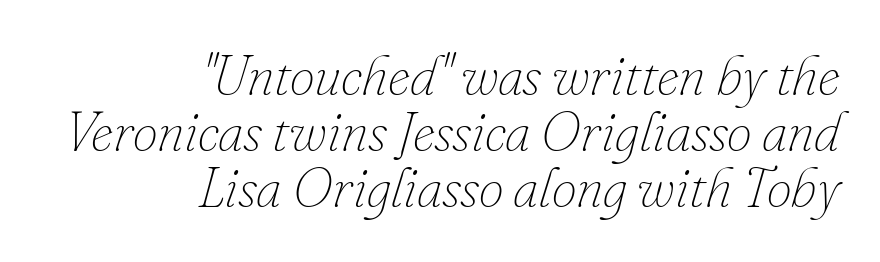
Q: Is the text bold? A: No.
Q: Is the text italic (slanted)? A: Yes, it leans right by about 16 degrees.
Q: Is the text underlined? A: No.
Q: How is the paragraph aligned? A: Right-aligned.
Q: Is the spacing between letters normal or unusually wide? A: Normal.
Q: Is the spacing between lines tight, normal or loose? A: Tight.
Q: Width (condensed, normal, or wide)? A: Normal.
Q: Stroke contrast? A: Low.
Q: x-height? A: Small.
Q: Monospaced? A: No.
